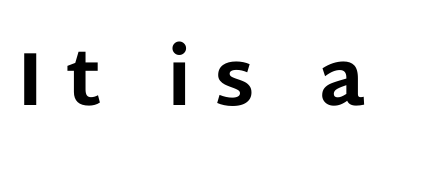
Q: Is the text bold? A: Yes.
Q: Is the text italic (slanted)? A: No, it is upright.
Q: Is the typeface a serif or a sans-serif typeface? A: Sans-serif.
Q: Is the text underlined? A: No.
Q: Is the spacing between letters normal or unusually wide? A: Unusually wide.
Q: Width (condensed, normal, or wide)? A: Normal.
Q: Stroke contrast? A: Low.
Q: x-height? A: Large.
Q: Monospaced? A: No.
